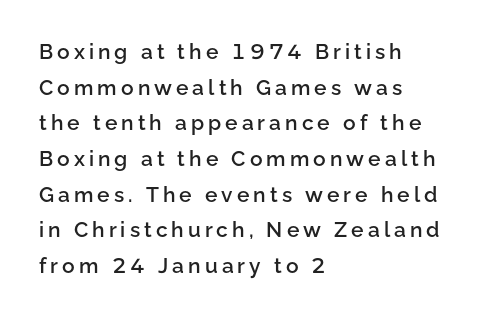
The image shows 21 px text type, upright; set left-aligned, normal line spacing (1.7x), not underlined.
